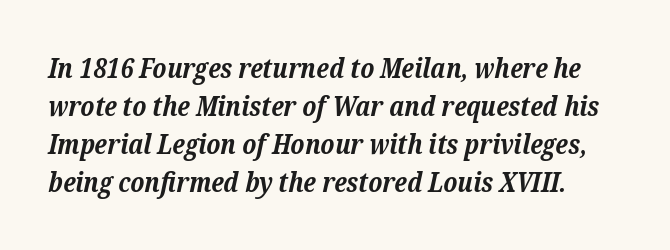
{"serif": "yes", "italic": "yes", "lean": "right", "slant_degrees": 12, "bold": "yes", "weight": "bold", "width": "normal", "stroke_contrast": "low", "x_height": "medium", "monospaced": "no", "underline": "no", "line_spacing": "normal", "line_spacing_ratio": 1.36, "letter_spacing": "normal", "letter_spacing_em": 0.0, "glyph_px": 28}
